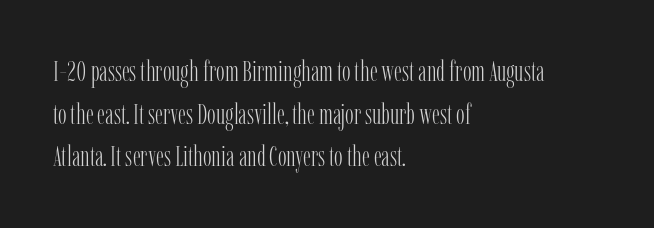
The image shows 29 px light, condensed serif type, upright; set left-aligned, normal line spacing (1.47x), normal letter spacing, not underlined; low stroke contrast and a medium x-height.
